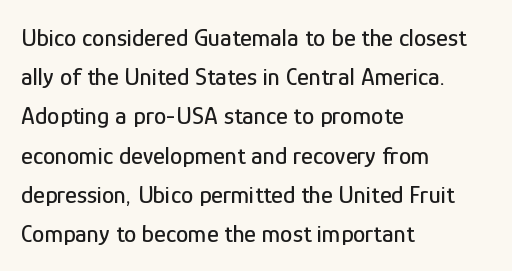
The foot of each line stays bare and open. Upright lettering throughout. Characters follow at the spacing the type designer built in. Line spacing here is normal.
